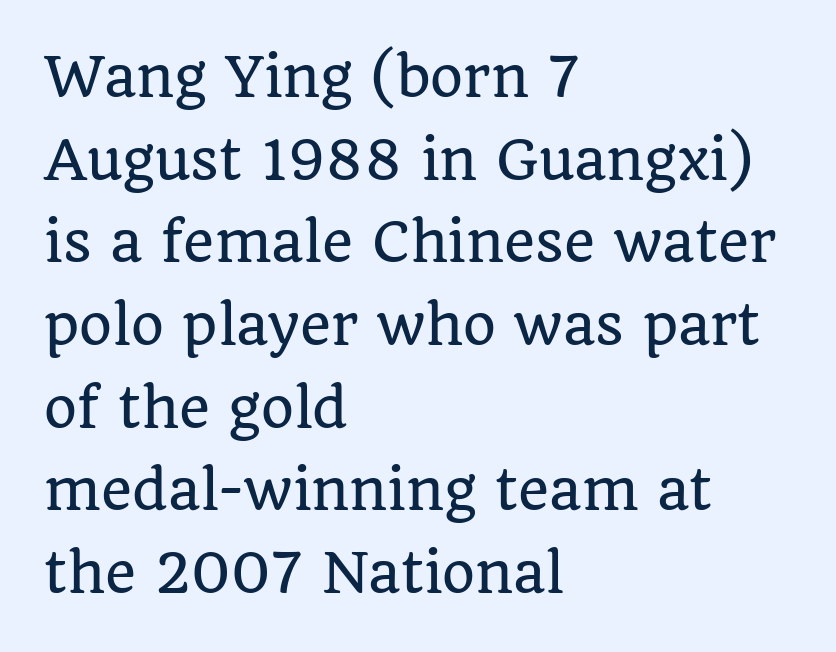
{"serif": "yes", "italic": "no", "width": "normal", "stroke_contrast": "low", "x_height": "large", "monospaced": "no", "underline": "no", "align": "left", "line_spacing": "normal", "line_spacing_ratio": 1.56, "letter_spacing": "normal", "letter_spacing_em": 0.0, "glyph_px": 53}
